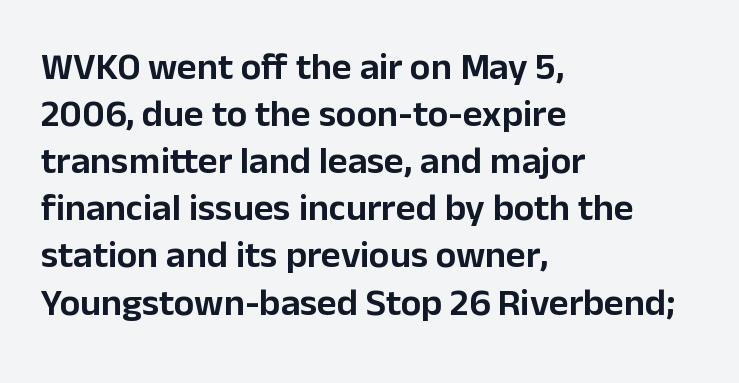
The font family rendered here belongs to the sans-serif group. In terms of posture, this sample is upright. Check the space under the baseline: it is left empty. Varying glyph widths throughout — classic text-font behaviour.
